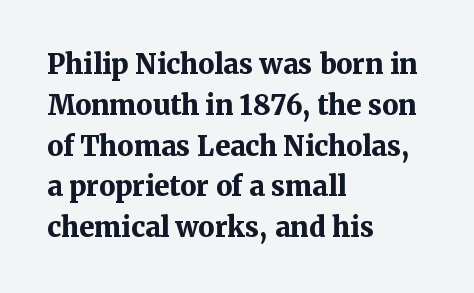
This is the regular roman posture of the typeface. Regarding leading, the lines here are spaced in the standard way. Heft: maximum for text — a bold. The specimen omits any rule beneath the text block's lines.
